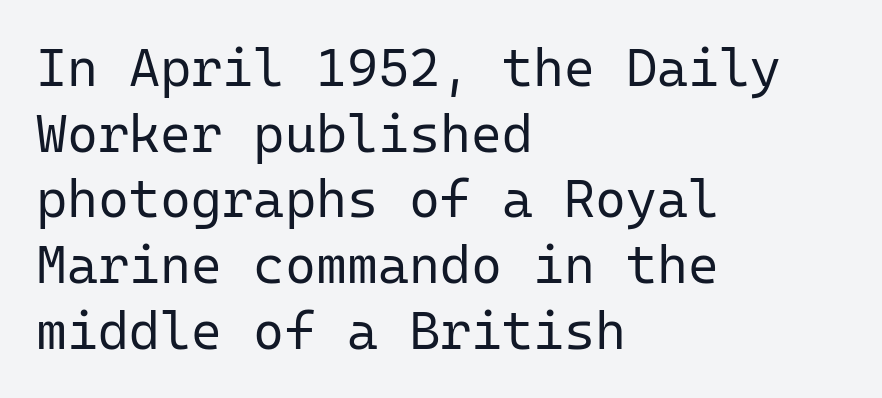
{"serif": "no", "italic": "no", "bold": "no", "weight": "regular", "width": "normal", "stroke_contrast": "low", "x_height": "medium", "monospaced": "yes", "underline": "no", "align": "left", "line_spacing_ratio": 1.24, "letter_spacing": "normal", "letter_spacing_em": 0.0, "glyph_px": 53}
